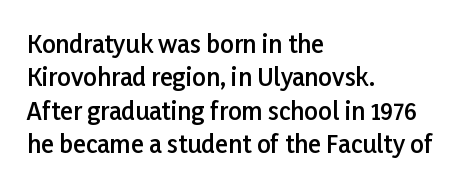
Q: Is the text bold? A: Semi-bold.
Q: Is the text italic (slanted)? A: No, it is upright.
Q: Is the text underlined? A: No.
Q: How is the paragraph aligned? A: Left-aligned.
Q: Is the spacing between letters normal or unusually wide? A: Normal.
Q: Is the spacing between lines tight, normal or loose? A: Normal.
